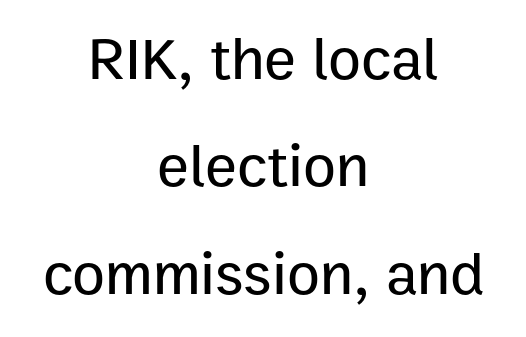
{"serif": "no", "italic": "no", "width": "normal", "stroke_contrast": "low", "x_height": "medium", "monospaced": "no", "underline": "no", "align": "center", "line_spacing_ratio": 1.79, "letter_spacing": "normal", "letter_spacing_em": 0.0, "glyph_px": 60}
